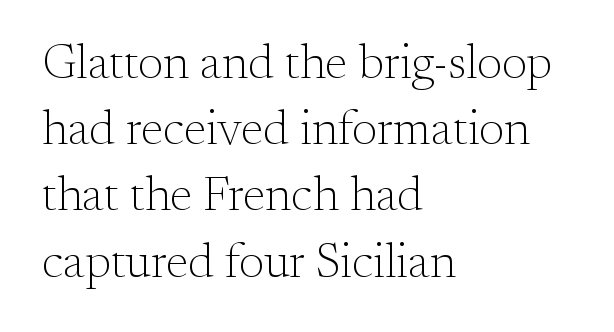
Horizontal bands of white between lines are of average thickness. Nothing unusual about the tracking: characters are spaced as the font intends. Is this a fixed-width face? No — the glyphs have proportional, varying widths. No extra ink here — the face is not bold. Ordinary non-slanted type is in use. This rendering features lettering with no underline.
